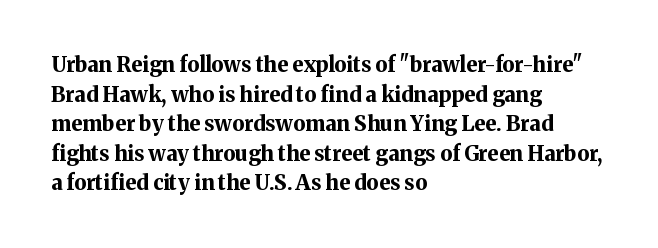
Q: Is the text bold? A: Yes.
Q: Is the text italic (slanted)? A: No, it is upright.
Q: Is the text underlined? A: No.
Q: How is the paragraph aligned? A: Left-aligned.
Q: Is the spacing between letters normal or unusually wide? A: Normal.
Q: Is the spacing between lines tight, normal or loose? A: Normal.
